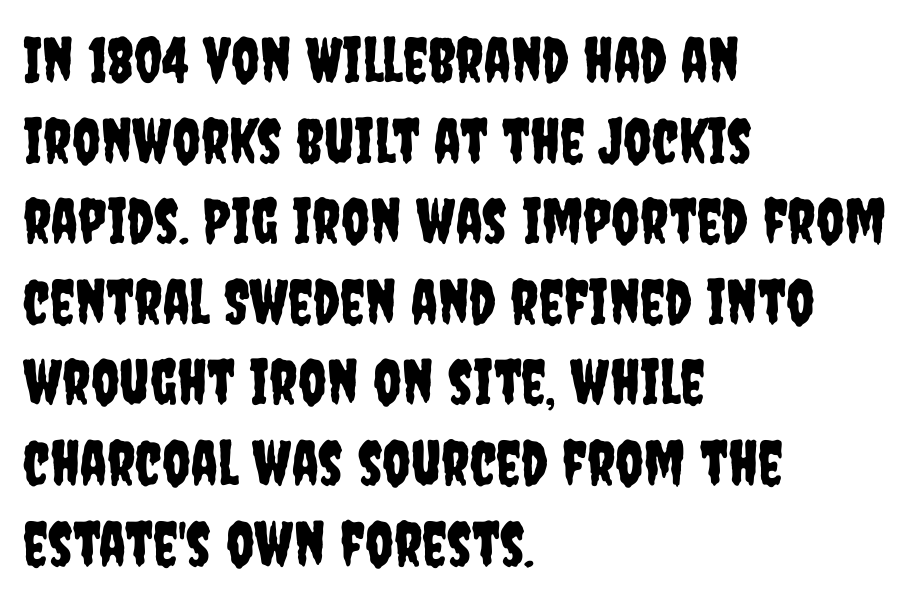
The image shows 62 px condensed sans-serif type, upright; set left-aligned, normal line spacing (1.3x), normal letter spacing, not underlined; low stroke contrast and a large x-height.
